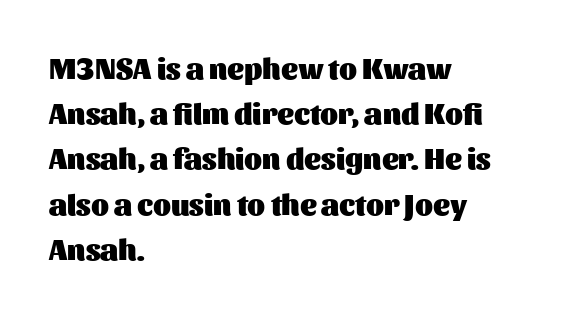
Q: Is the text bold? A: Yes.
Q: Is the text italic (slanted)? A: No, it is upright.
Q: Is the typeface a serif or a sans-serif typeface? A: Sans-serif.
Q: Is the text underlined? A: No.
Q: How is the paragraph aligned? A: Left-aligned.
Q: Is the spacing between letters normal or unusually wide? A: Normal.
Q: Is the spacing between lines tight, normal or loose? A: Normal.
Q: Width (condensed, normal, or wide)? A: Normal.
Q: Stroke contrast? A: Medium.
Q: x-height? A: Medium.
Q: Monospaced? A: No.
